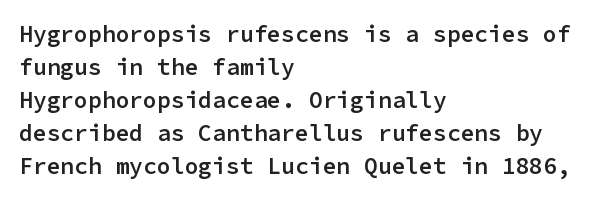
{"italic": "no", "bold": "semi", "underline": "no", "align": "left", "line_spacing": "normal", "line_spacing_ratio": 1.44, "letter_spacing": "normal", "letter_spacing_em": 0.0, "glyph_px": 23}
